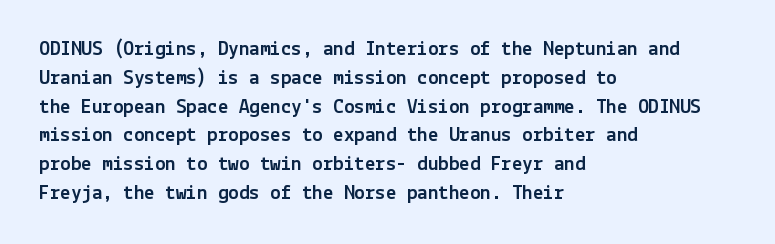
The image shows 21 px text type, upright; set left-aligned, normal line spacing (1.37x), normal letter spacing, not underlined.
